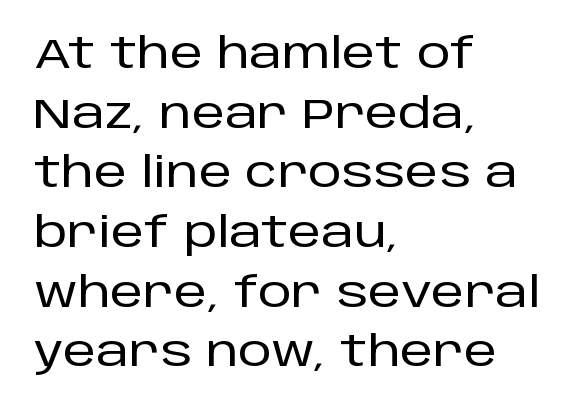
The image shows 42 px sans-serif type, upright; set left-aligned, normal line spacing (1.42x), normal letter spacing, not underlined; low stroke contrast and a large x-height.
